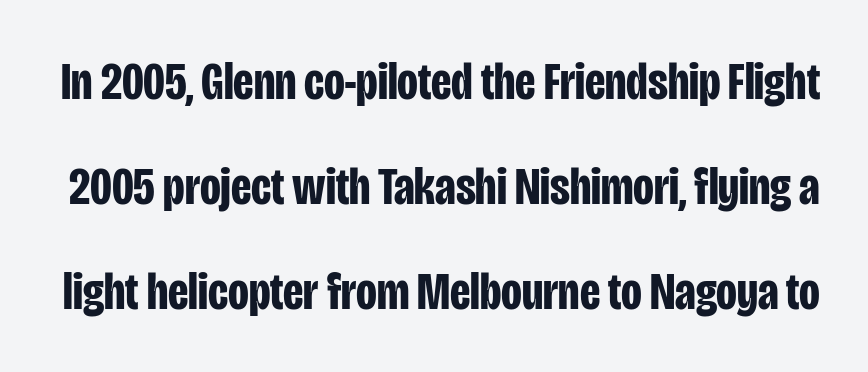
{"serif": "no", "italic": "no", "bold": "yes", "weight": "bold", "width": "condensed", "stroke_contrast": "low", "x_height": "large", "monospaced": "no", "underline": "no", "line_spacing": "loose", "line_spacing_ratio": 1.94, "letter_spacing": "normal", "letter_spacing_em": 0.0, "glyph_px": 54}
